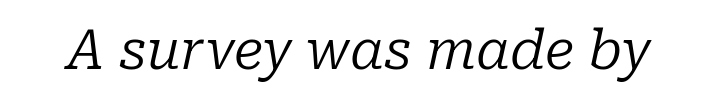
{"serif": "yes", "italic": "yes", "lean": "right", "slant_degrees": 10, "bold": "no", "weight": "regular", "width": "normal", "stroke_contrast": "low", "x_height": "medium", "monospaced": "no", "underline": "no", "letter_spacing": "normal", "letter_spacing_em": 0.0, "glyph_px": 55}
